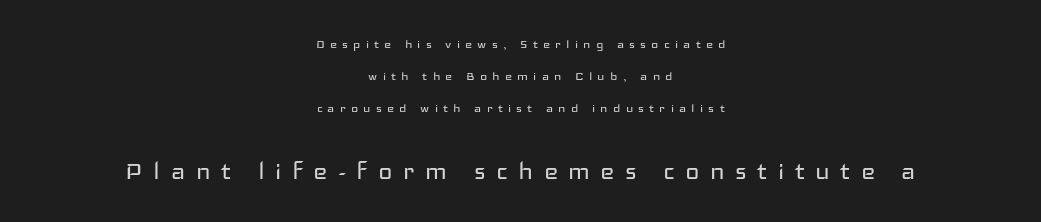
Q: Is the text bold? A: No.
Q: Is the text italic (slanted)? A: No, it is upright.
Q: Is the typeface a serif or a sans-serif typeface? A: Sans-serif.
Q: Is the text underlined? A: No.
Q: How is the paragraph aligned? A: Centered.
Q: Is the spacing between letters normal or unusually wide? A: Unusually wide.
Q: Is the spacing between lines tight, normal or loose? A: Loose.
Q: Which block of text is set in a larger size, the first (top) or the second (bottom)? A: The second (bottom) one.
Q: Width (condensed, normal, or wide)? A: Wide.
Q: Stroke contrast? A: Low.
Q: x-height? A: Medium.
Q: Monospaced? A: No.
